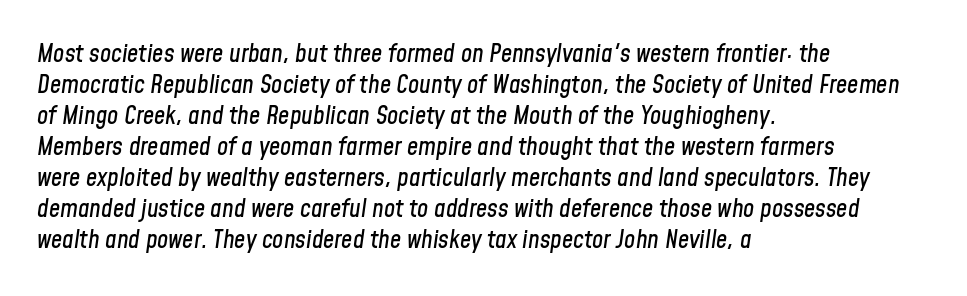
Q: Is the text italic (slanted)? A: Yes, it leans right by about 8 degrees.
Q: Is the text underlined? A: No.
Q: How is the paragraph aligned? A: Left-aligned.
Q: Is the spacing between letters normal or unusually wide? A: Normal.
